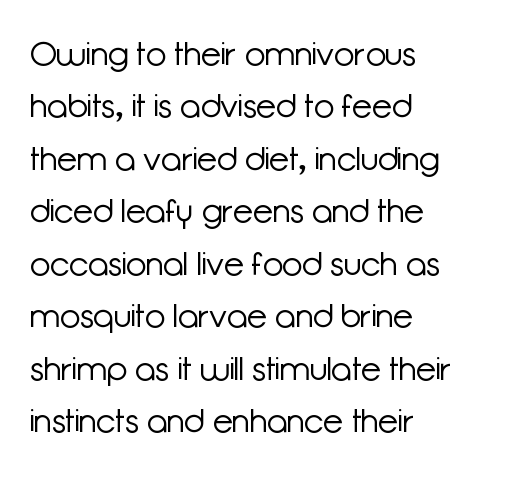
Q: Is the text bold? A: No.
Q: Is the text italic (slanted)? A: No, it is upright.
Q: Is the typeface a serif or a sans-serif typeface? A: Sans-serif.
Q: Is the text underlined? A: No.
Q: How is the paragraph aligned? A: Left-aligned.
Q: Is the spacing between letters normal or unusually wide? A: Normal.
Q: Is the spacing between lines tight, normal or loose? A: Normal.
Q: Width (condensed, normal, or wide)? A: Normal.
Q: Stroke contrast? A: Low.
Q: x-height? A: Medium.
Q: Monospaced? A: No.
